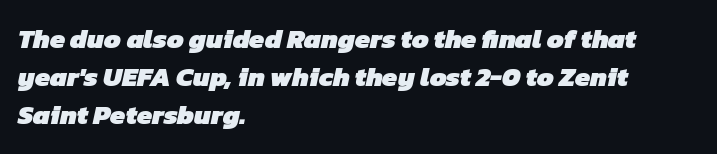
Beneath every word, the page is bare. Short note: letters normally spaced. Does the leading feel generous? No, just average. Alignment: flush left.
